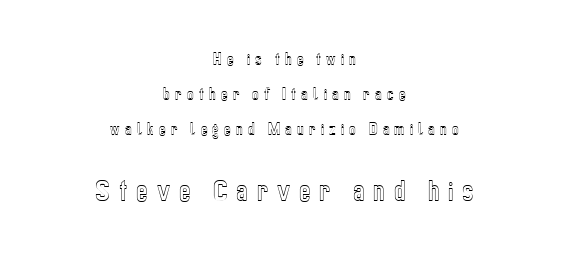
Is the lower block the larger one? Yes — the lower block carries the bigger type. Unlike italic type, these characters show no tilt at all. Each new line begins a long way beneath the previous one. The line texture is sparse and dotted thanks to wide tracking. Clear beneath every line of the passage.
